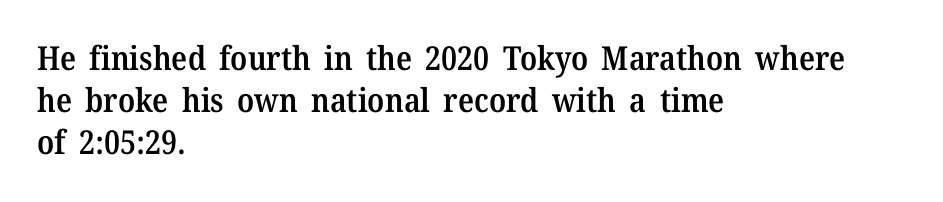
Q: Is the text bold? A: Semi-bold.
Q: Is the text italic (slanted)? A: No, it is upright.
Q: Is the typeface a serif or a sans-serif typeface? A: Serif.
Q: Is the text underlined? A: No.
Q: How is the paragraph aligned? A: Left-aligned.
Q: Is the spacing between letters normal or unusually wide? A: Normal.
Q: Is the spacing between lines tight, normal or loose? A: Normal.
Q: Width (condensed, normal, or wide)? A: Normal.
Q: Stroke contrast? A: Medium.
Q: x-height? A: Medium.
Q: Monospaced? A: No.
